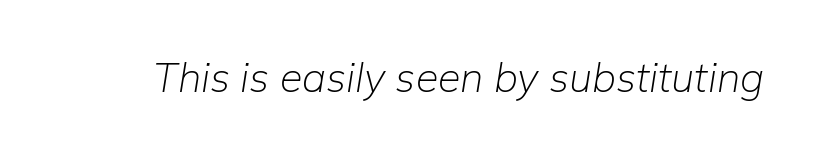
The image shows 41 px light type, italic (leaning right); set normal letter spacing, not underlined; low stroke contrast and a medium x-height.
